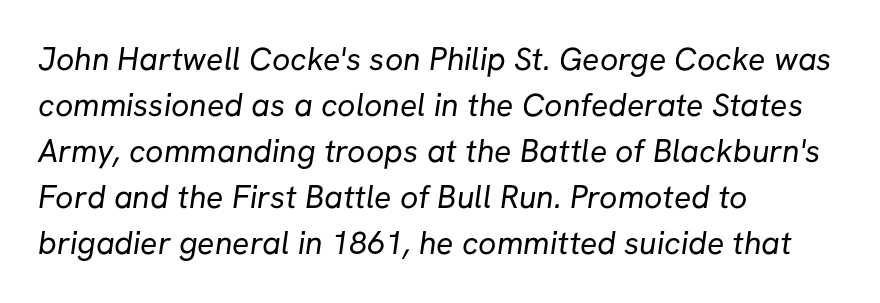
Q: Is the text bold? A: No.
Q: Is the typeface a serif or a sans-serif typeface? A: Sans-serif.
Q: Is the text underlined? A: No.
Q: How is the paragraph aligned? A: Left-aligned.
Q: Is the spacing between letters normal or unusually wide? A: Normal.
Q: Is the spacing between lines tight, normal or loose? A: Normal.
Q: Width (condensed, normal, or wide)? A: Normal.
Q: Stroke contrast? A: Low.
Q: x-height? A: Medium.
Q: Monospaced? A: No.
